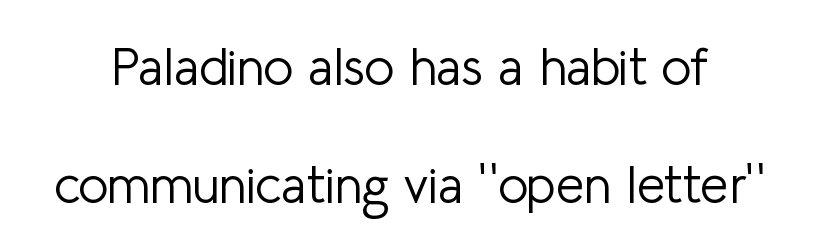
What stands out about the letter spacing? Nothing — it is the standard amount. Honestly, there is no underline to notice here at all. Here the designer chose a conventional face with non-uniform glyph widths. Posture: vertical.
